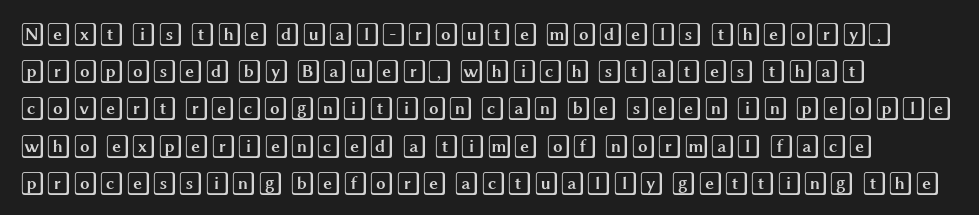
Q: Is the text italic (slanted)? A: No, it is upright.
Q: Is the text underlined? A: No.
Q: Is the spacing between letters normal or unusually wide? A: Normal.
Q: Is the spacing between lines tight, normal or loose? A: Normal.
